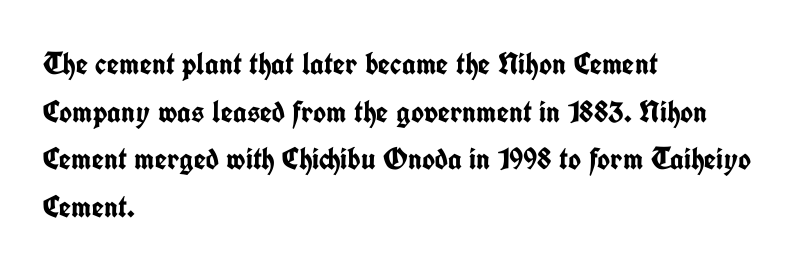
Note the varied advance widths — an 'i' is clearly narrower than an 'm'. A roman cut, with each character standing at attention. All the whitespace from short lines collects on the right. The line texture is even and compact thanks to regular tracking. This sample keeps an unexceptional amount of space between lines.
